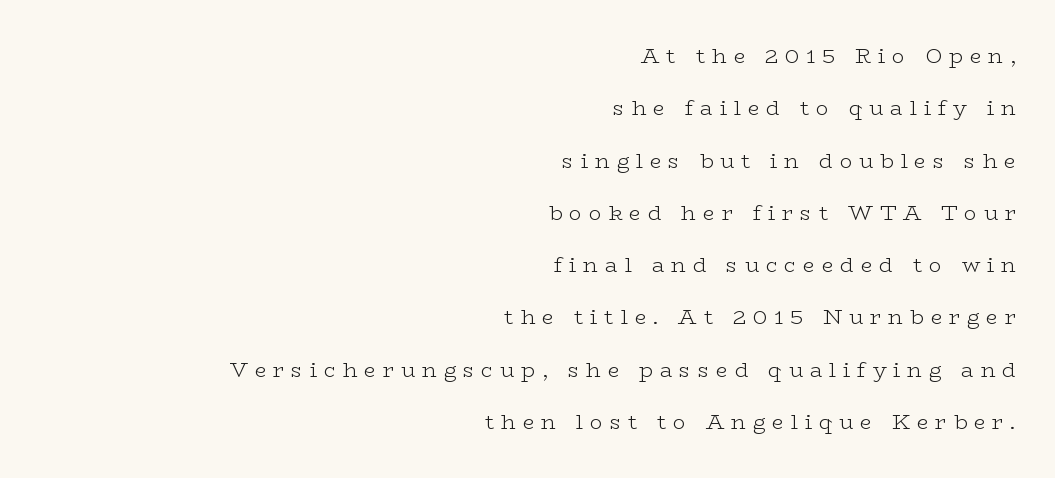
The image shows 21 px text type, upright; set right-aligned, loose line spacing (2.49x), unusually wide letter spacing (+0.33 em), not underlined.
